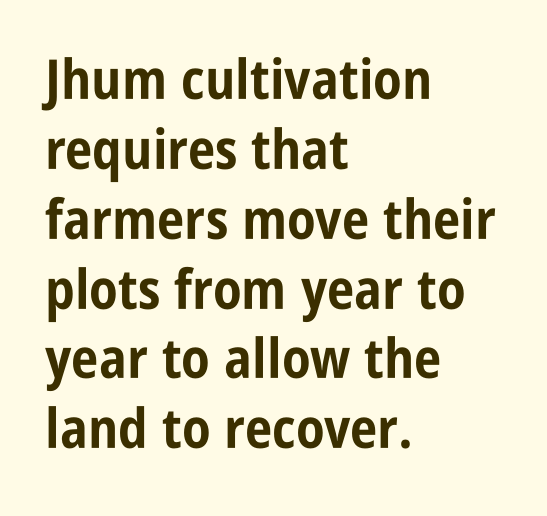
The image shows 55 px bold, condensed sans-serif type, upright; set left-aligned, normal line spacing (1.27x), normal letter spacing, not underlined; low stroke contrast and a large x-height.
